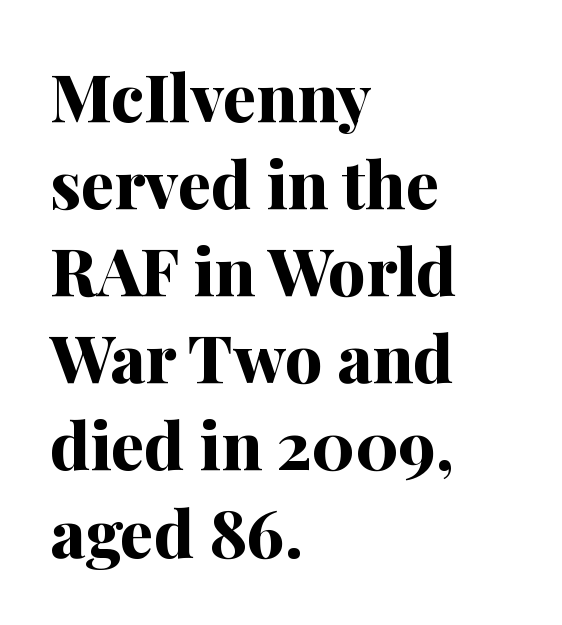
The image shows 66 px bold serif type, upright; set left-aligned, normal line spacing (1.32x), normal letter spacing, not underlined; medium stroke contrast and a medium x-height.
